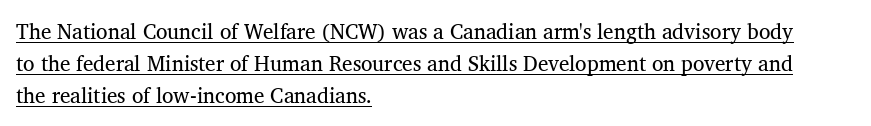
Q: Is the text bold? A: No.
Q: Is the text italic (slanted)? A: No, it is upright.
Q: Is the text underlined? A: Yes.
Q: How is the paragraph aligned? A: Left-aligned.
Q: Is the spacing between letters normal or unusually wide? A: Normal.
Q: Is the spacing between lines tight, normal or loose? A: Normal.
